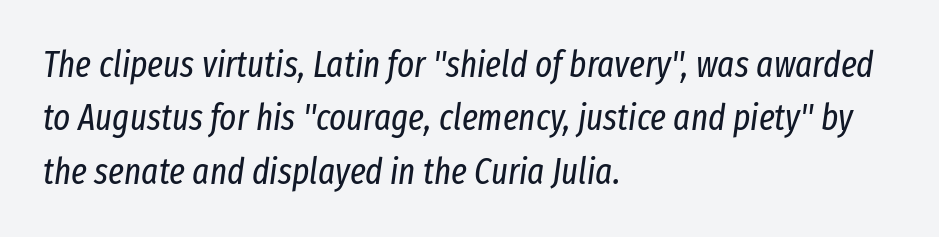
Each new line begins a customary step beneath the previous one. No letter is thick-stroked: the sample isn't bold. An italicized treatment has been applied to the whole sample. Honestly, there is no underline to notice here at all. Layout note: lines flush left. Proportional: the letters do not fall into vertical columns.
